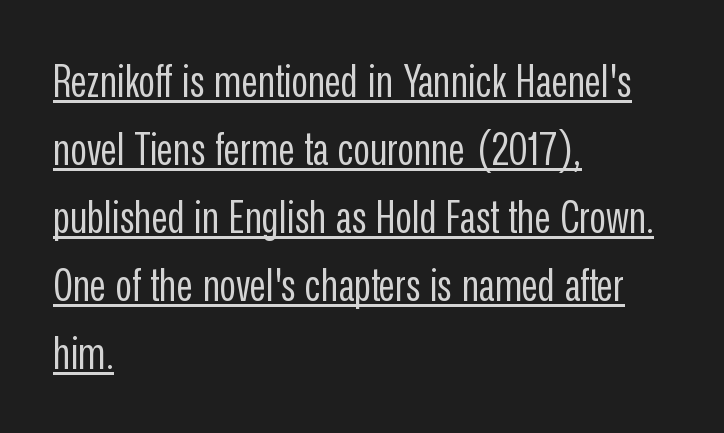
{"serif": "no", "italic": "no", "bold": "no", "weight": "regular", "width": "condensed", "stroke_contrast": "low", "x_height": "medium", "monospaced": "no", "underline": "yes", "align": "left", "line_spacing": "normal", "line_spacing_ratio": 1.51, "letter_spacing": "normal", "letter_spacing_em": 0.0, "glyph_px": 45}
